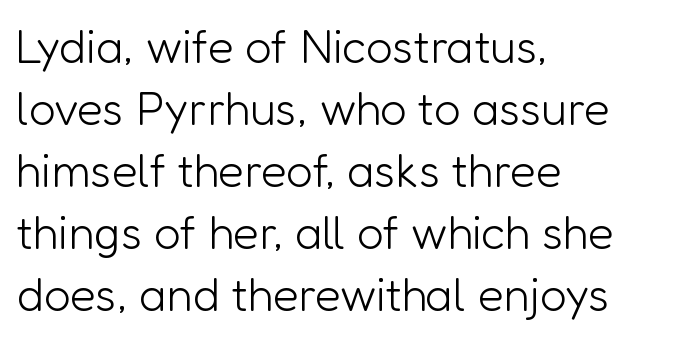
The image shows 47 px light sans-serif type, upright; set left-aligned, normal line spacing (1.32x), normal letter spacing, not underlined; low stroke contrast and a medium x-height.
